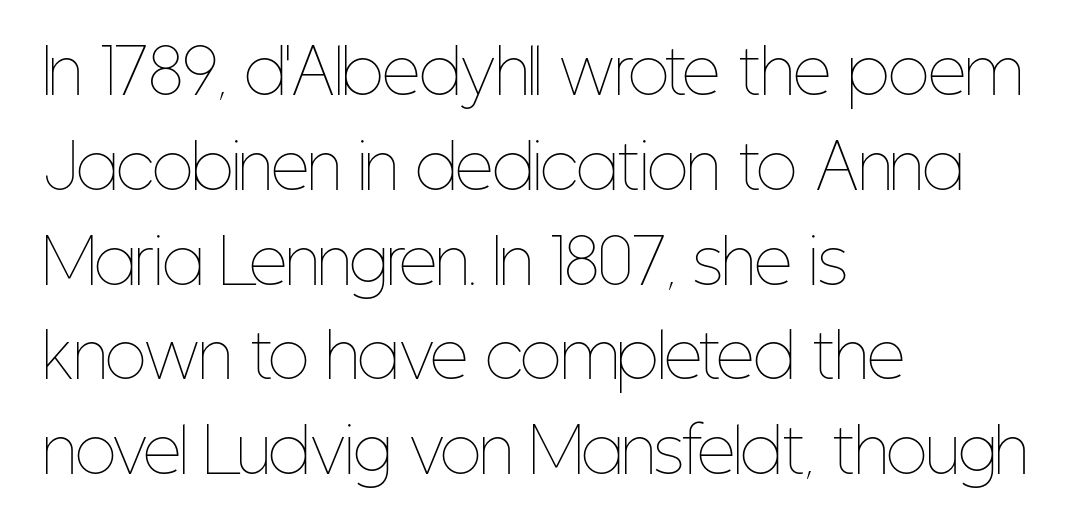
{"italic": "no", "bold": "no", "weight": "thin", "width": "condensed", "stroke_contrast": "low", "x_height": "medium", "monospaced": "no", "underline": "no", "align": "left", "line_spacing": "normal", "line_spacing_ratio": 1.58, "letter_spacing": "normal", "letter_spacing_em": 0.0, "glyph_px": 60}
